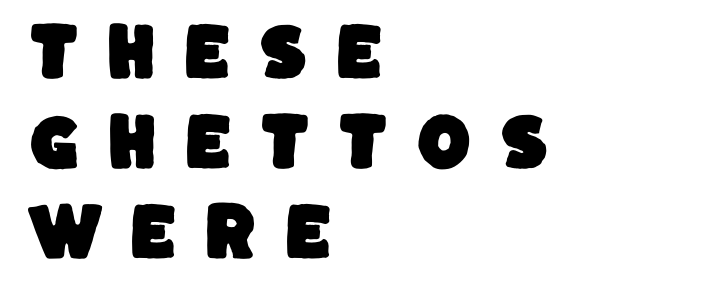
The image shows 63 px sans-serif type; set left-aligned, normal line spacing (1.43x), unusually wide letter spacing (+0.42 em), not underlined; low stroke contrast and a large x-height.
